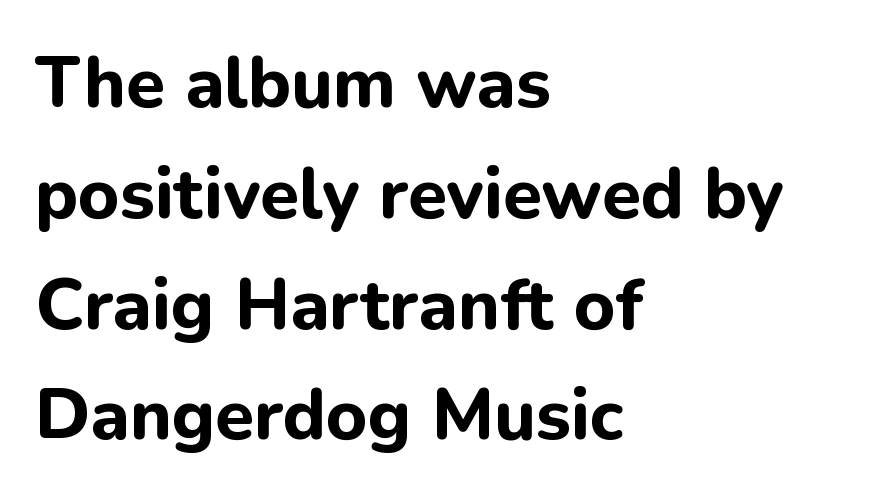
The baseline area is clear. The axis of the letterforms is exactly vertical. Regarding leading, the lines here are spaced in the standard way. The strokes are fattened all the way to bold. This rendering leaves character spacing at its baseline value.
